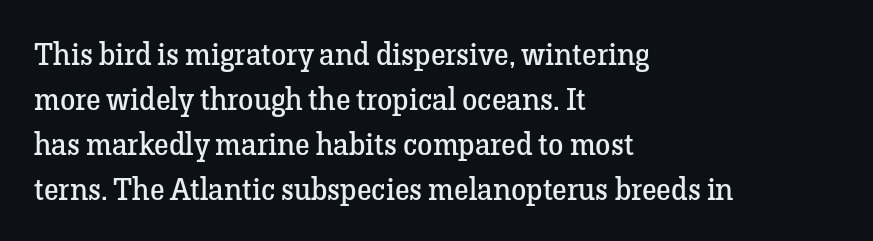
The passage shown is typed in a proportional face where columns would drift. The face used here is rendered with its standard letterfit. When letters stand straight like this, we call the style roman or upright. Heft: none added — not bold.
